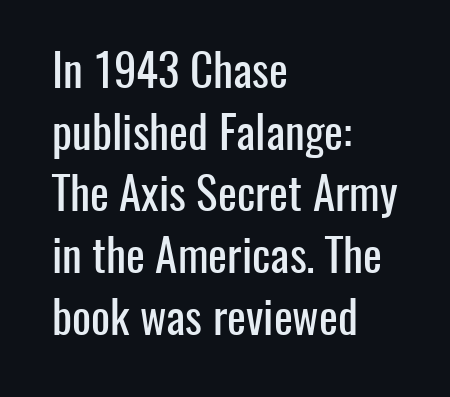
Each word holds together tightly as a unit, with standard inter-letter gaps. The type family on display is of the sans-serif kind. A typesetter would call this proportional, since set widths differ per character. The space beneath each line is pristine and unruled.
